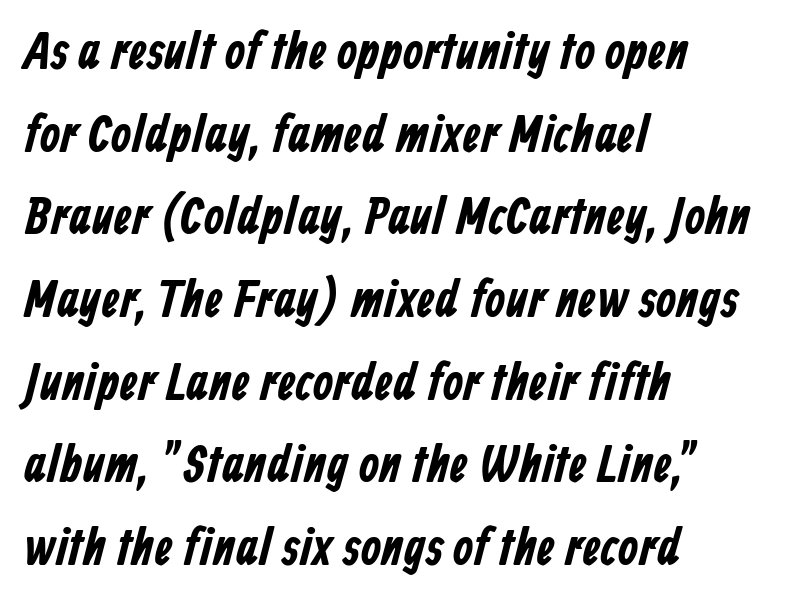
This sample keeps an unexceptional amount of space between lines. Which margin do the lines hug? The left one — the right edge is uneven. Stroke terminals: plain, sans-serif. Words appear dense and cohesive because spacing is normal. Note the varied advance widths — an 'i' is clearly narrower than an 'm'. The area under the type is left untouched.
